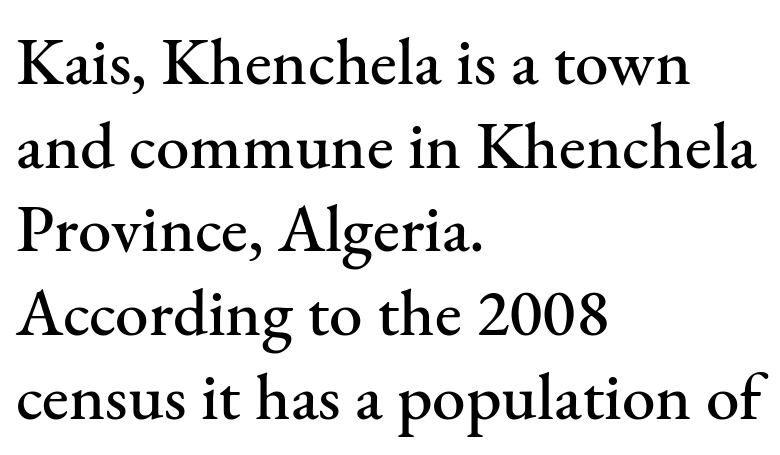
The image shows 67 px serif type, upright; set left-aligned, normal line spacing (1.25x), normal letter spacing, not underlined; medium stroke contrast and a small x-height.
